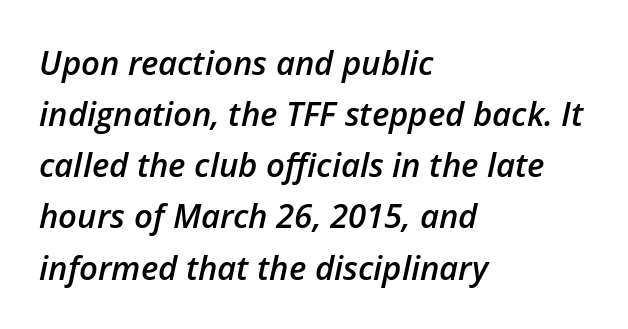
Q: Is the text bold? A: Semi-bold.
Q: Is the text italic (slanted)? A: Yes, it leans right by about 12 degrees.
Q: Is the text underlined? A: No.
Q: How is the paragraph aligned? A: Left-aligned.
Q: Is the spacing between letters normal or unusually wide? A: Normal.
Q: Is the spacing between lines tight, normal or loose? A: Normal.
Q: Width (condensed, normal, or wide)? A: Normal.
Q: Stroke contrast? A: Low.
Q: x-height? A: Medium.
Q: Monospaced? A: No.
